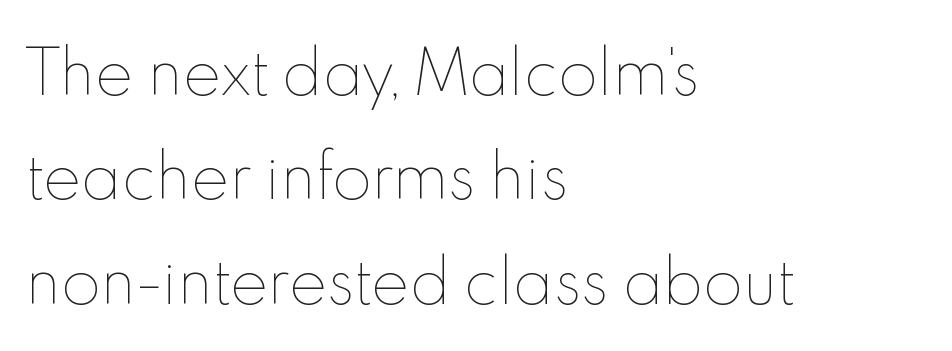
Each letter keeps its own natural width here, so spacing adapts to shape. Where is the straight margin? On the left. Quick note: not italic, upright. The horizontal fit of the characters is conventional and even. Descender tails drop into unmarked territory. The font is comparable to plain body text, perhaps lighter.
